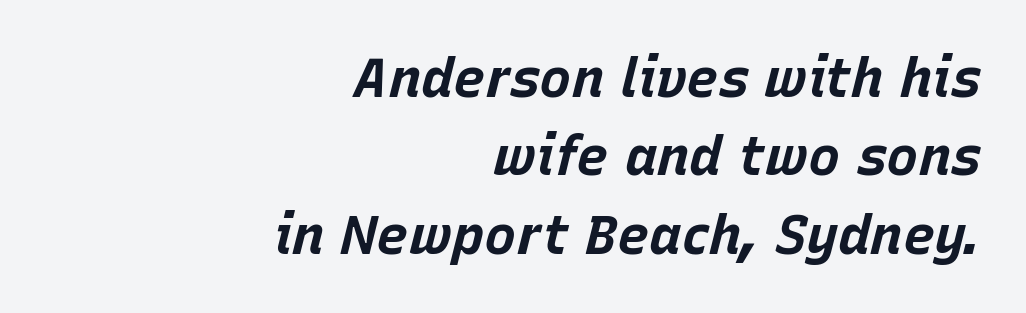
Style check: oblique. Baseline-to-baseline distance is the conventional proportion of letter height. These lines stack with their right ends in a neat column. Compared with typical body copy, the letter spacing here is the same.
